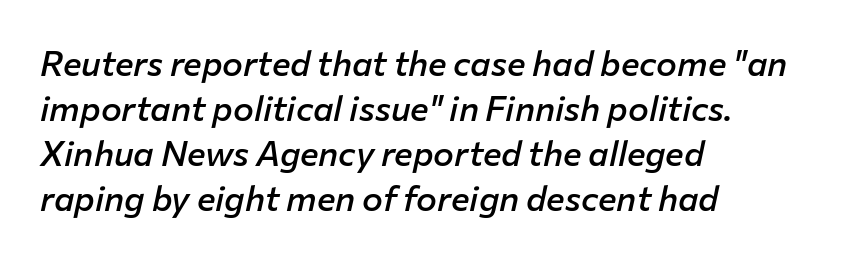
Descender tails drop into unmarked territory. Leading: standard. Caption: standard tracking, unaltered. The rendering applies a slant to the glyphs. The passage shown is semibold, sitting just below true bold. The rendering uses natural spacing where letterforms have individual widths.
